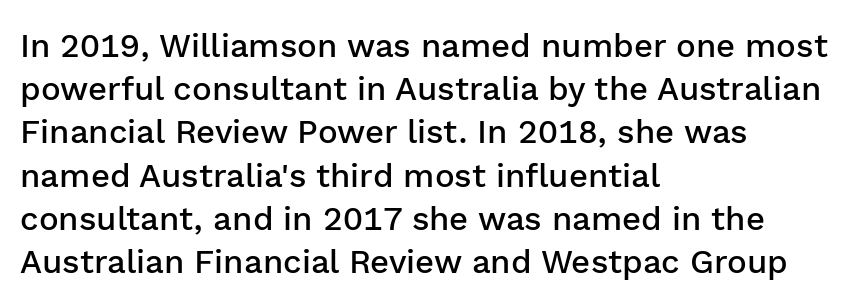
Q: Is the text bold? A: Semi-bold.
Q: Is the text italic (slanted)? A: No, it is upright.
Q: Is the typeface a serif or a sans-serif typeface? A: Sans-serif.
Q: Is the text underlined? A: No.
Q: How is the paragraph aligned? A: Left-aligned.
Q: Is the spacing between letters normal or unusually wide? A: Normal.
Q: Is the spacing between lines tight, normal or loose? A: Normal.
Q: Width (condensed, normal, or wide)? A: Normal.
Q: Stroke contrast? A: Low.
Q: x-height? A: Medium.
Q: Monospaced? A: No.
